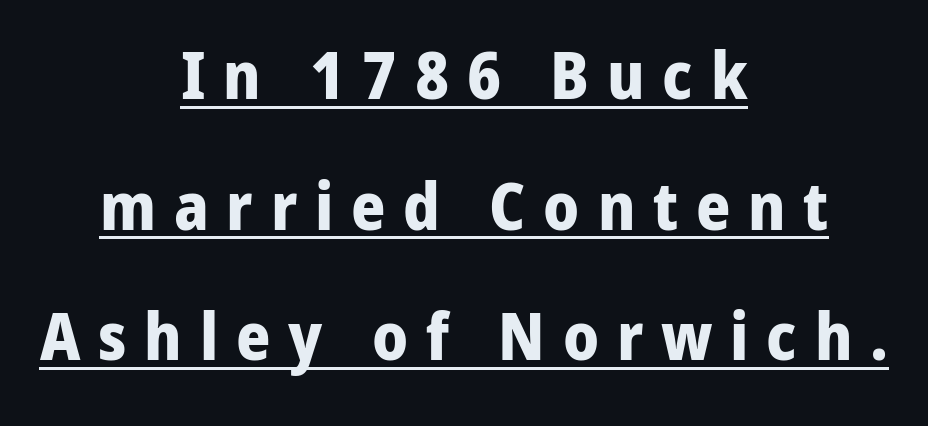
Q: Is the text bold? A: Yes.
Q: Is the text italic (slanted)? A: No, it is upright.
Q: Is the typeface a serif or a sans-serif typeface? A: Sans-serif.
Q: Is the text underlined? A: Yes.
Q: How is the paragraph aligned? A: Centered.
Q: Is the spacing between letters normal or unusually wide? A: Unusually wide.
Q: Is the spacing between lines tight, normal or loose? A: Loose.
Q: Width (condensed, normal, or wide)? A: Normal.
Q: Stroke contrast? A: Low.
Q: x-height? A: Medium.
Q: Monospaced? A: No.
